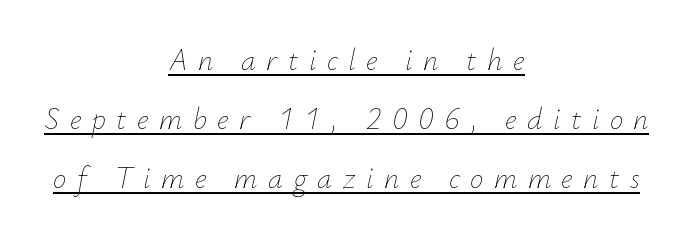
Q: Is the text bold? A: No.
Q: Is the text italic (slanted)? A: Yes, it leans right by about 12 degrees.
Q: Is the text underlined? A: Yes.
Q: How is the paragraph aligned? A: Centered.
Q: Is the spacing between letters normal or unusually wide? A: Unusually wide.
Q: Is the spacing between lines tight, normal or loose? A: Loose.
Q: Width (condensed, normal, or wide)? A: Normal.
Q: Stroke contrast? A: Low.
Q: x-height? A: Small.
Q: Monospaced? A: No.
